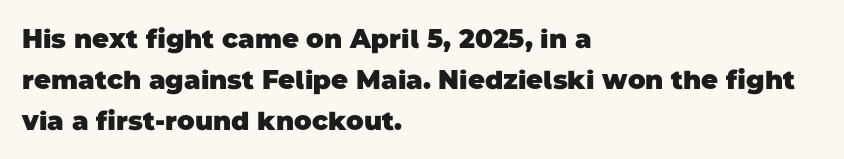
Q: Is the text bold? A: Yes.
Q: Is the text underlined? A: No.
Q: How is the paragraph aligned? A: Left-aligned.
Q: Is the spacing between letters normal or unusually wide? A: Normal.
Q: Is the spacing between lines tight, normal or loose? A: Normal.
